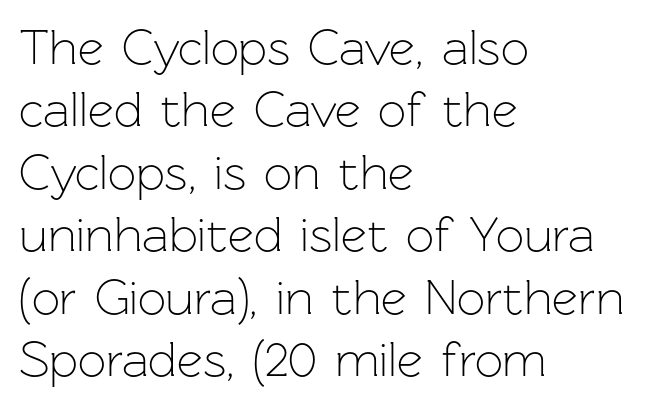
{"serif": "no", "italic": "no", "bold": "no", "weight": "light", "width": "normal", "stroke_contrast": "low", "x_height": "medium", "monospaced": "no", "underline": "no", "align": "left", "line_spacing": "normal", "line_spacing_ratio": 1.25, "letter_spacing": "normal", "letter_spacing_em": 0.0, "glyph_px": 50}
